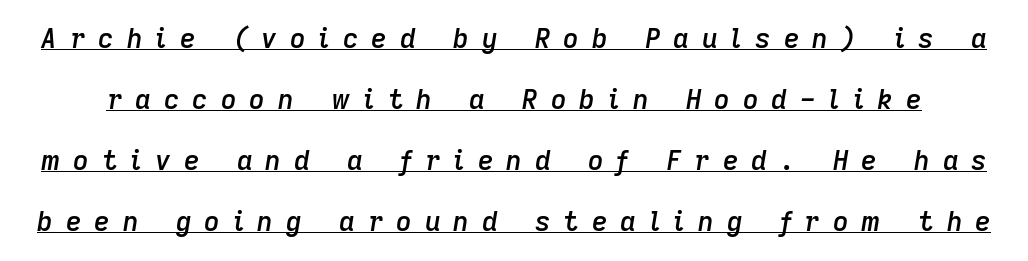
The image shows 27 px text type, italic (leaning right); set loose line spacing (2.26x), unusually wide letter spacing (+0.48 em), underlined.
